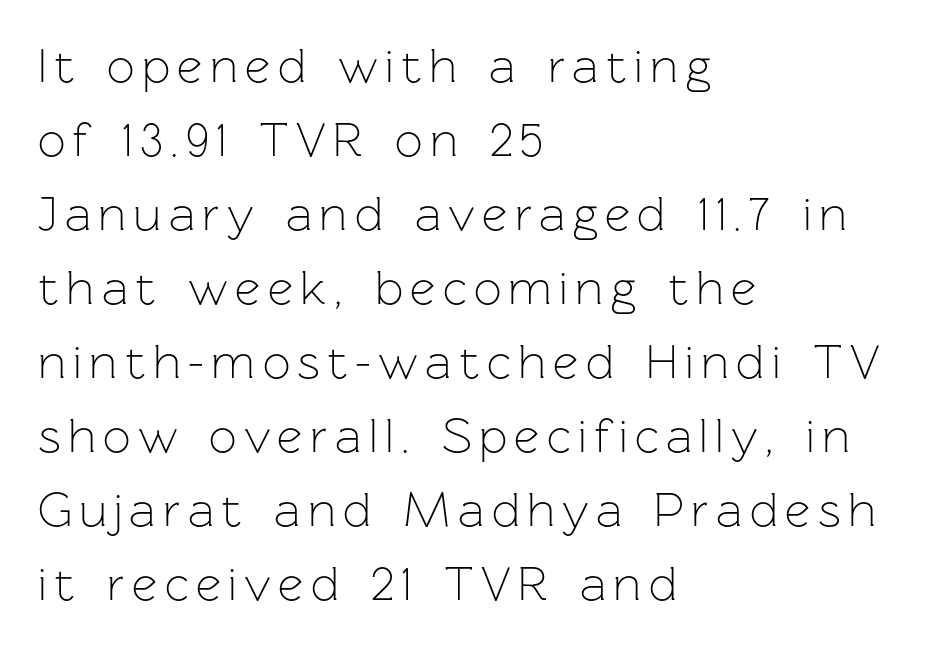
A clean baseline with only descenders dipping below it. Style check: upright. This reads as an unemphasized weight, regular at the heaviest. The compositor pushed each line to the left boundary. A typesetter would call this leading conventional body-copy spacing. Note the varied advance widths — an 'i' is clearly narrower than an 'm'.
